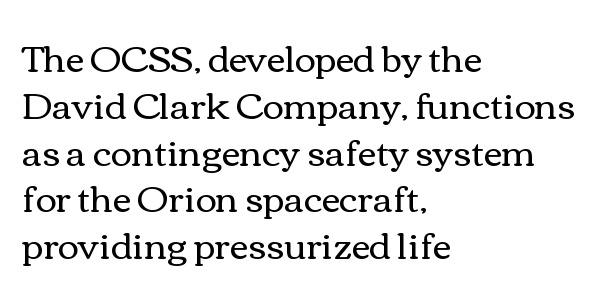
The rendering uses natural spacing where letterforms have individual widths. Weight: not bold — regular or lighter. Posture: vertical. Line beginnings align vertically; line endings do not.
